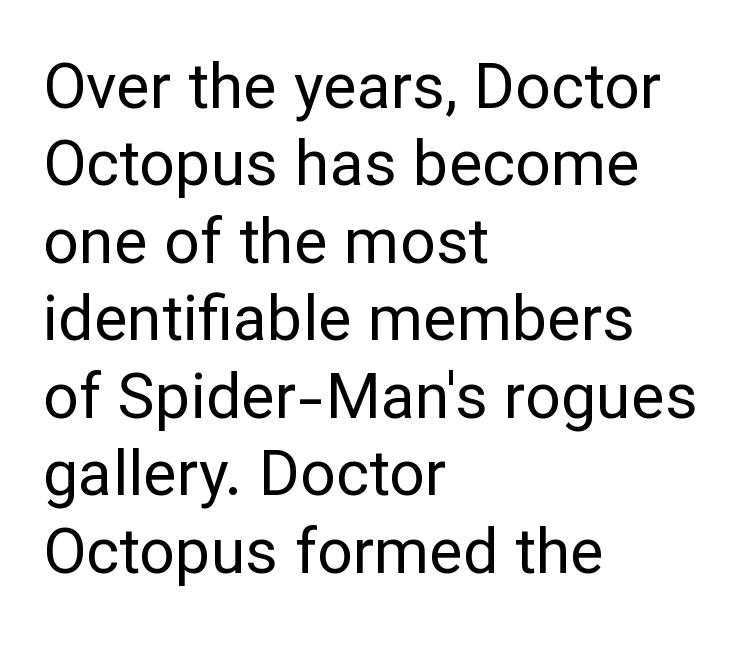
Q: Is the text bold? A: No.
Q: Is the text italic (slanted)? A: No, it is upright.
Q: Is the typeface a serif or a sans-serif typeface? A: Sans-serif.
Q: Is the text underlined? A: No.
Q: How is the paragraph aligned? A: Left-aligned.
Q: Is the spacing between letters normal or unusually wide? A: Normal.
Q: Width (condensed, normal, or wide)? A: Normal.
Q: Stroke contrast? A: Low.
Q: x-height? A: Medium.
Q: Monospaced? A: No.
